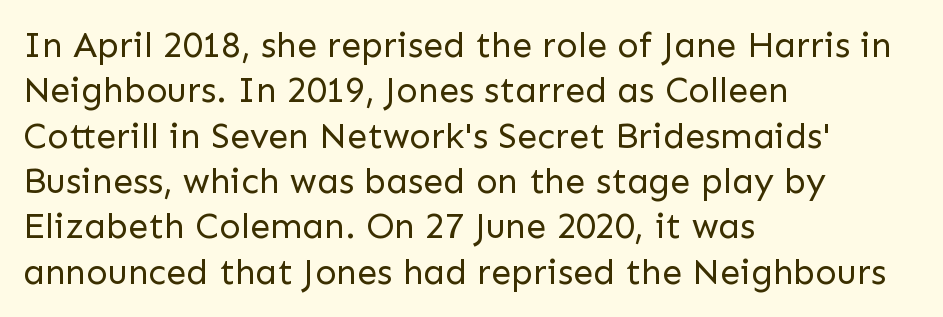
{"serif": "no", "italic": "no", "bold": "no", "weight": "regular", "width": "normal", "stroke_contrast": "low", "x_height": "medium", "monospaced": "no", "underline": "no", "align": "left", "line_spacing": "normal", "line_spacing_ratio": 1.26, "letter_spacing": "normal", "letter_spacing_em": 0.0, "glyph_px": 36}
